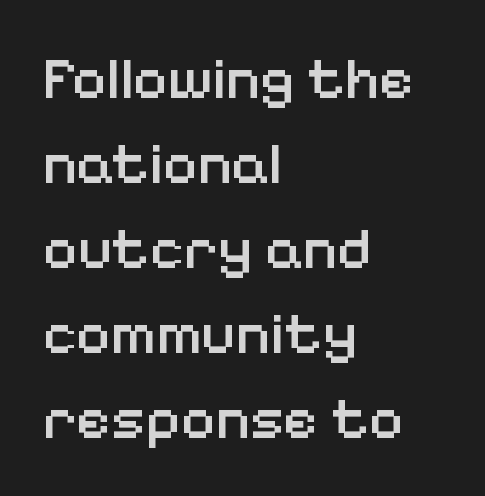
{"serif": "no", "italic": "no", "bold": "semi", "weight": "semibold", "width": "normal", "stroke_contrast": "low", "x_height": "medium", "monospaced": "no", "underline": "no", "align": "left", "line_spacing": "normal", "line_spacing_ratio": 1.44, "letter_spacing": "normal", "letter_spacing_em": 0.0, "glyph_px": 59}
